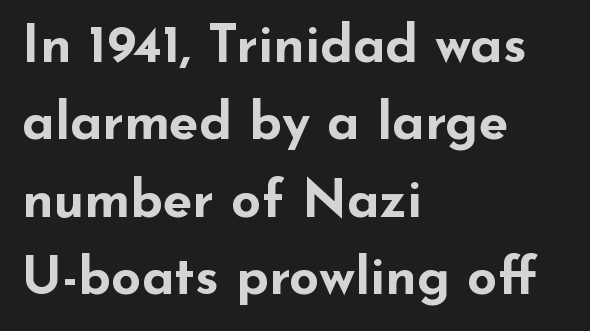
Q: Is the text bold? A: Yes.
Q: Is the text italic (slanted)? A: No, it is upright.
Q: Is the typeface a serif or a sans-serif typeface? A: Sans-serif.
Q: Is the text underlined? A: No.
Q: How is the paragraph aligned? A: Left-aligned.
Q: Is the spacing between letters normal or unusually wide? A: Normal.
Q: Is the spacing between lines tight, normal or loose? A: Normal.
Q: Width (condensed, normal, or wide)? A: Wide.
Q: Stroke contrast? A: Low.
Q: x-height? A: Small.
Q: Monospaced? A: No.
